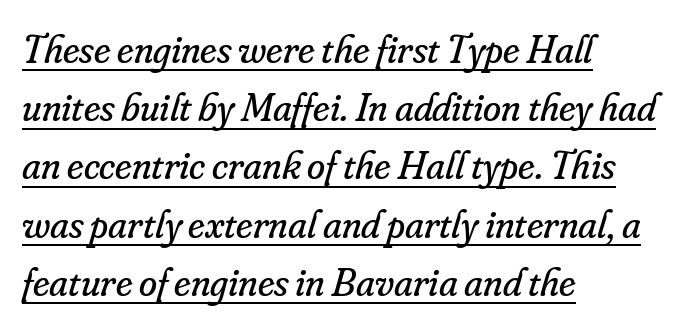
{"serif": "yes", "italic": "yes", "lean": "right", "slant_degrees": 16, "bold": "no", "weight": "regular", "width": "normal", "stroke_contrast": "low", "x_height": "small", "monospaced": "no", "underline": "yes", "align": "left", "line_spacing": "normal", "line_spacing_ratio": 1.42, "letter_spacing": "normal", "letter_spacing_em": 0.0, "glyph_px": 41}
